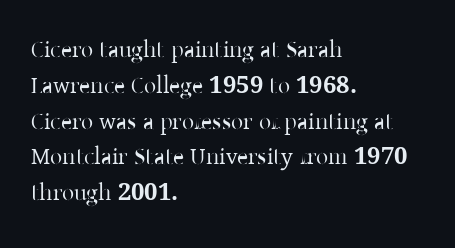
Q: Is the text italic (slanted)? A: No, it is upright.
Q: Is the text underlined? A: No.
Q: How is the paragraph aligned? A: Left-aligned.
Q: Is the spacing between letters normal or unusually wide? A: Normal.
Q: Is the spacing between lines tight, normal or loose? A: Normal.
